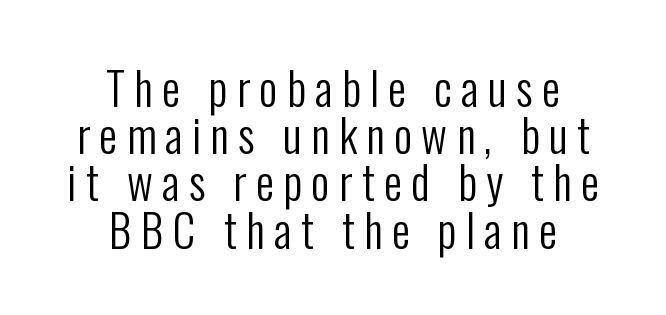
The image shows 45 px regular-weight, condensed sans-serif type, upright; set centered, tight line spacing (1.05x), unusually wide letter spacing (+0.21 em), not underlined; low stroke contrast and a medium x-height.
